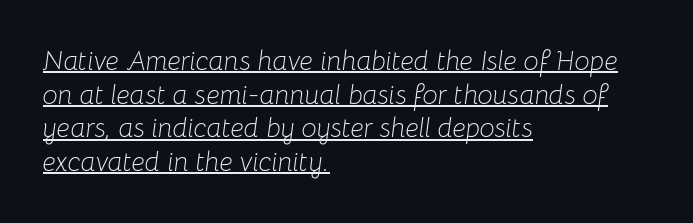
Evenly set lines give the paragraph a standard silhouette. Observe the lean: these are italic letterforms. The words here are underlined. On a weight scale, this lands at 450 or below.
